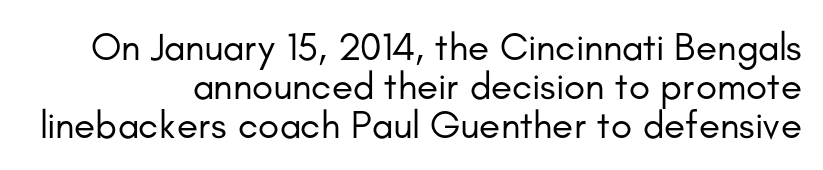
Q: Is the text bold? A: No.
Q: Is the text italic (slanted)? A: No, it is upright.
Q: Is the typeface a serif or a sans-serif typeface? A: Sans-serif.
Q: Is the text underlined? A: No.
Q: How is the paragraph aligned? A: Right-aligned.
Q: Is the spacing between letters normal or unusually wide? A: Normal.
Q: Is the spacing between lines tight, normal or loose? A: Tight.
Q: Width (condensed, normal, or wide)? A: Normal.
Q: Stroke contrast? A: Low.
Q: x-height? A: Small.
Q: Monospaced? A: No.
